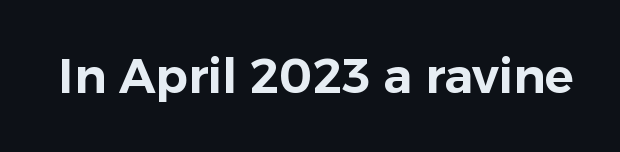
Q: Is the text italic (slanted)? A: No, it is upright.
Q: Is the typeface a serif or a sans-serif typeface? A: Sans-serif.
Q: Is the text underlined? A: No.
Q: Is the spacing between letters normal or unusually wide? A: Normal.
Q: Width (condensed, normal, or wide)? A: Normal.
Q: Stroke contrast? A: Low.
Q: x-height? A: Medium.
Q: Monospaced? A: No.
